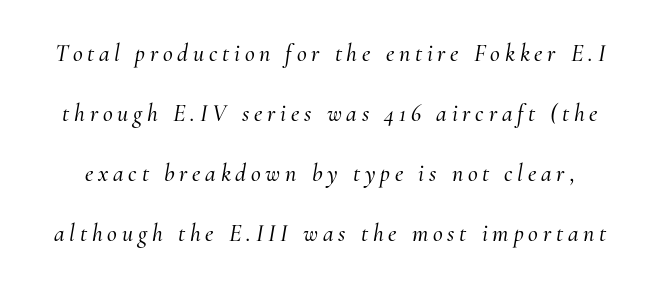
{"italic": "yes", "lean": "right", "slant_degrees": 10, "underline": "no", "line_spacing": "loose", "line_spacing_ratio": 2.5, "letter_spacing": "wide", "letter_spacing_em": 0.2, "glyph_px": 24}
